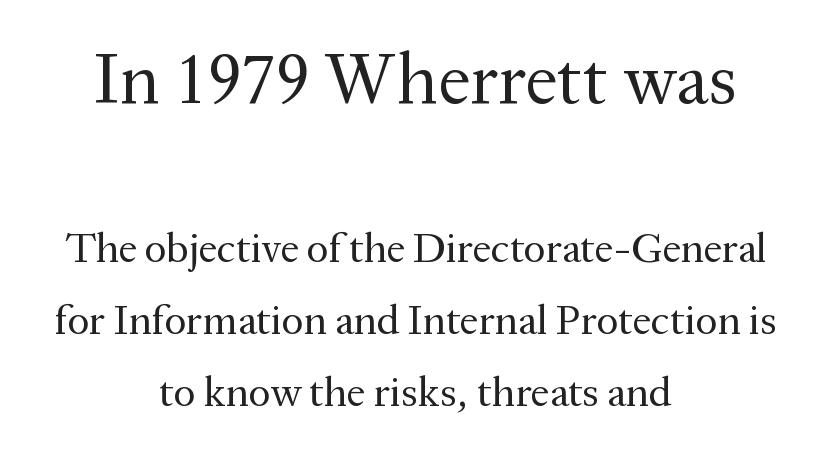
{"serif": "yes", "italic": "no", "bold": "no", "weight": "regular", "width": "normal", "stroke_contrast": "medium", "x_height": "medium", "monospaced": "no", "underline": "no", "align": "center", "line_spacing_ratio": 1.71, "letter_spacing": "normal", "letter_spacing_em": 0.0, "larger_block": "first", "size_ratio": 1.74, "glyph_px": 73}
